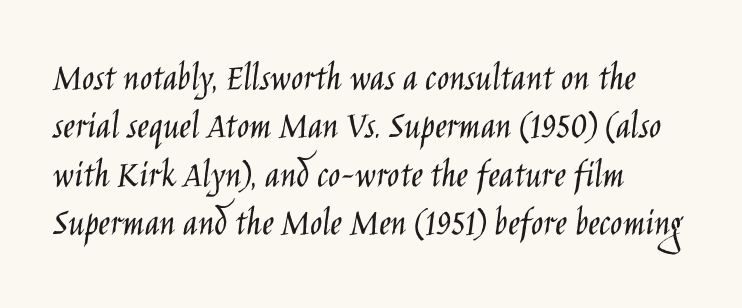
Font category for this specimen: sans-serif. The font is comparable to plain body text, perhaps lighter. The ragged edge is on the right, which tells us the setting is flush left. Anything drawn beneath the words? Only blank space.
